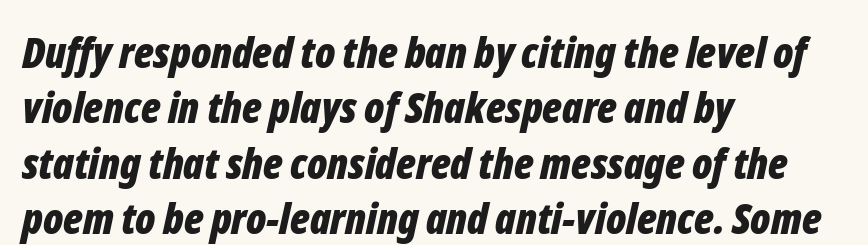
Q: Is the text bold? A: Yes.
Q: Is the text italic (slanted)? A: Yes, it leans right by about 12 degrees.
Q: Is the text underlined? A: No.
Q: How is the paragraph aligned? A: Left-aligned.
Q: Is the spacing between letters normal or unusually wide? A: Normal.
Q: Is the spacing between lines tight, normal or loose? A: Normal.
Q: Width (condensed, normal, or wide)? A: Condensed.
Q: Stroke contrast? A: Low.
Q: x-height? A: Medium.
Q: Monospaced? A: No.
